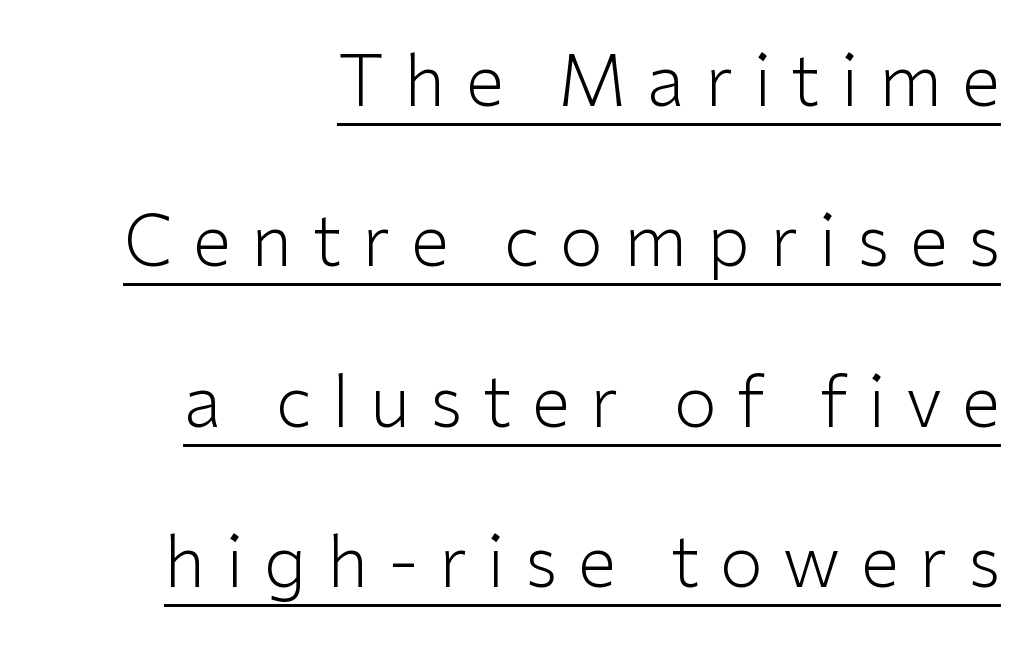
Widely set lines give the paragraph a tall, airy silhouette. Looks like regular typesetting: each glyph gets only the width it needs. Check where the strokes stop: nothing finishes them off — pure sans. These characters rest on top of a visible drawn line. The line texture is sparse and dotted thanks to wide tracking.
